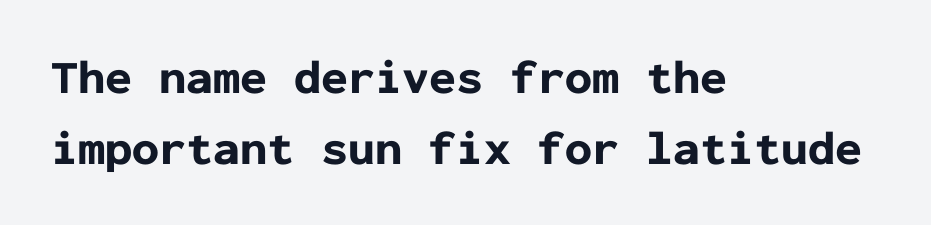
Q: Is the text bold? A: Yes.
Q: Is the text italic (slanted)? A: No, it is upright.
Q: Is the typeface a serif or a sans-serif typeface? A: Sans-serif.
Q: Is the text underlined? A: No.
Q: How is the paragraph aligned? A: Left-aligned.
Q: Is the spacing between letters normal or unusually wide? A: Normal.
Q: Is the spacing between lines tight, normal or loose? A: Normal.
Q: Width (condensed, normal, or wide)? A: Normal.
Q: Stroke contrast? A: Low.
Q: x-height? A: Medium.
Q: Monospaced? A: Yes.
